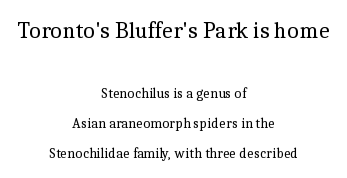
{"italic": "no", "bold": "no", "underline": "no", "align": "center", "line_spacing": "loose", "line_spacing_ratio": 2.14, "letter_spacing": "normal", "letter_spacing_em": 0.0, "larger_block": "first", "size_ratio": 1.64, "glyph_px": 23}
